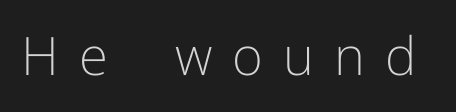
Q: Is the text bold? A: No.
Q: Is the text italic (slanted)? A: No, it is upright.
Q: Is the typeface a serif or a sans-serif typeface? A: Sans-serif.
Q: Is the text underlined? A: No.
Q: Is the spacing between letters normal or unusually wide? A: Unusually wide.
Q: Width (condensed, normal, or wide)? A: Normal.
Q: Stroke contrast? A: Low.
Q: x-height? A: Medium.
Q: Monospaced? A: No.
